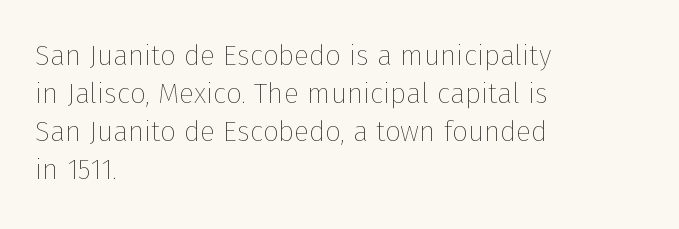
The image shows 28 px thin type, upright; set left-aligned, normal line spacing (1.36x), normal letter spacing, not underlined; low stroke contrast and a medium x-height.
